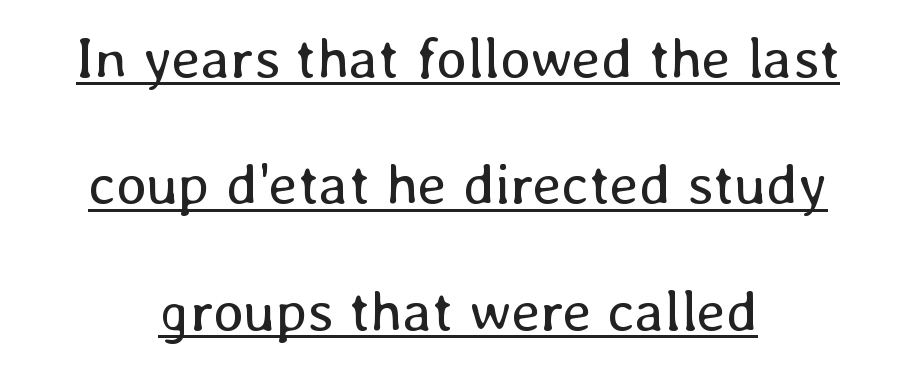
The block of text is sparse from top to bottom, with ample space between rows. Somebody hit Ctrl+U on this one — the words are underlined. Letter spacing: default. Visually the block forms a symmetrical silhouette, jagged on both flanks.
